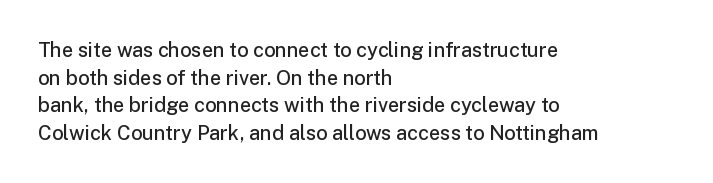
{"italic": "no", "bold": "semi", "underline": "no", "align": "left", "line_spacing": "normal", "line_spacing_ratio": 1.38, "letter_spacing": "normal", "letter_spacing_em": 0.0, "glyph_px": 20}
